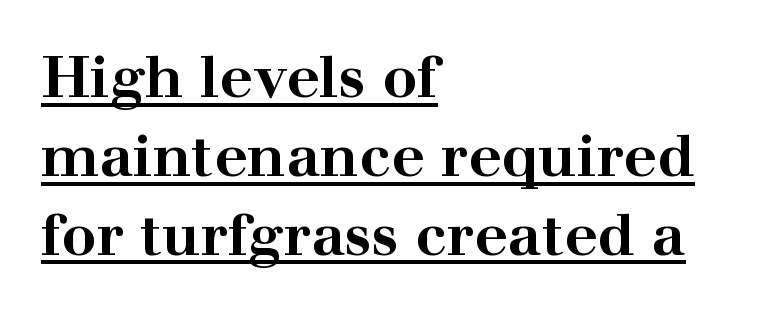
Every stem runs plumb, perpendicular to the baseline. Does extra space separate the letters? No, they use regular spacing. This rendering employs a face with finishing strokes, i.e., a serif. Does a line run under the words? Yes, clearly. The setting favours the left margin, as ordinary paragraphs usually do. The letters advance in unequal steps, a hallmark of proportional type.
